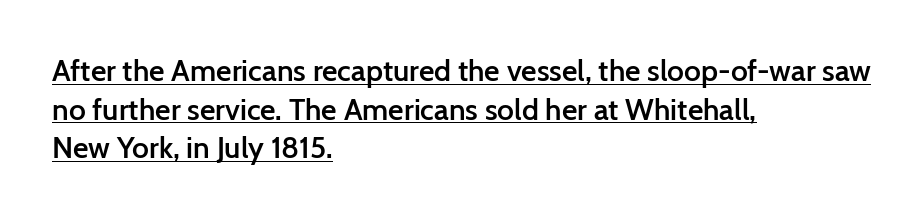
The image shows 30 px semibold sans-serif type, upright; set left-aligned, normal line spacing (1.29x), normal letter spacing, underlined; low stroke contrast and a medium x-height.
